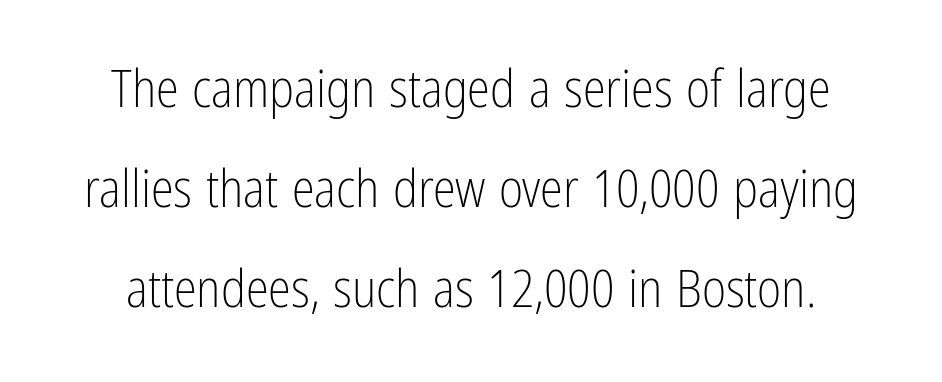
Stroke mass is kept to a normal reading level or below. The designer went with a sans here, leaving each stem footless. Honestly, the letter spacing is just normal — you wouldn't notice it. The space directly below the letters is spotless.
